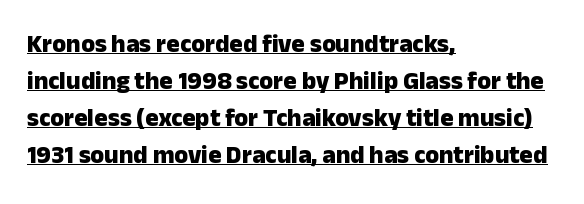
{"italic": "no", "bold": "yes", "underline": "yes", "align": "left", "line_spacing": "normal", "line_spacing_ratio": 1.48, "letter_spacing": "normal", "letter_spacing_em": 0.0, "glyph_px": 25}
